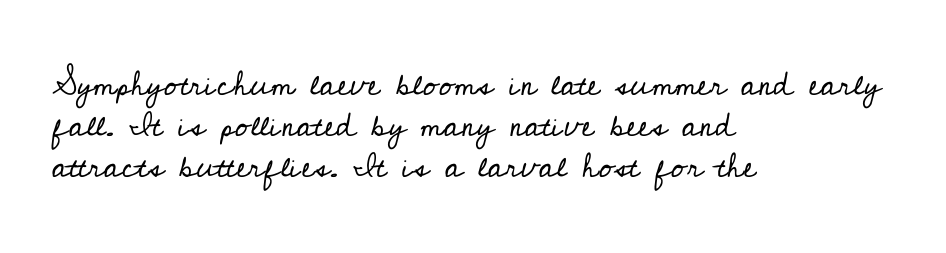
The image shows 34 px regular-weight serif type; set left-aligned, line spacing 1.21x, normal letter spacing, not underlined; low stroke contrast and a small x-height.
